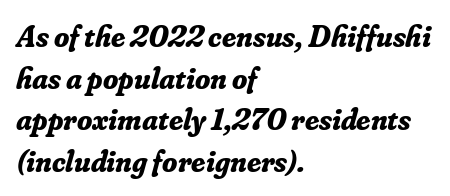
In CSS terms this would be text-align: left. The typeface chosen for these lines features serifs. A bare baseline throughout the passage. Set as a true bold cut, around the 700 mark. Proportional: the letters do not fall into vertical columns.
